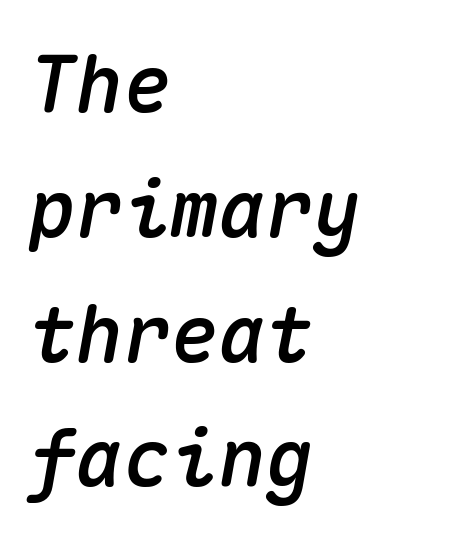
Q: Is the text italic (slanted)? A: Yes, it leans right by about 10 degrees.
Q: Is the text underlined? A: No.
Q: How is the paragraph aligned? A: Left-aligned.
Q: Is the spacing between letters normal or unusually wide? A: Normal.
Q: Is the spacing between lines tight, normal or loose? A: Normal.
Q: Width (condensed, normal, or wide)? A: Normal.
Q: Stroke contrast? A: Medium.
Q: x-height? A: Medium.
Q: Monospaced? A: Yes.
